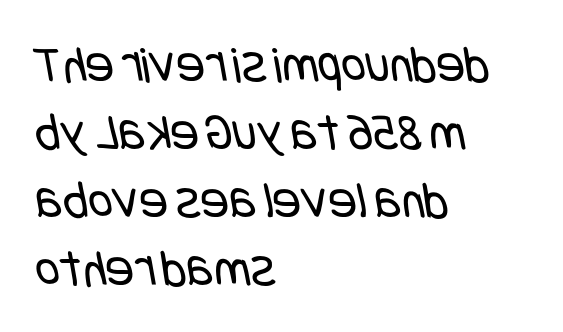
If you measured baseline to baseline, you'd find a middling distance. Each letter's strokes conclude bluntly, with no projecting serifs. You could call the tracking neutral — neither tight nor loose. Horizontally, the lines are justified to the leading edge only. Honestly, there is no underline to notice here at all.
